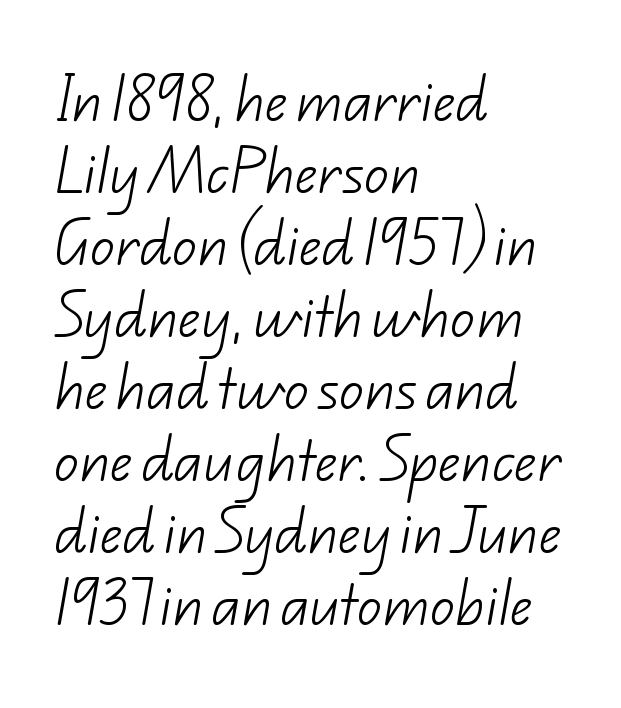
Q: Is the text bold? A: No.
Q: Is the typeface a serif or a sans-serif typeface? A: Sans-serif.
Q: Is the text underlined? A: No.
Q: How is the paragraph aligned? A: Left-aligned.
Q: Is the spacing between letters normal or unusually wide? A: Normal.
Q: Is the spacing between lines tight, normal or loose? A: Normal.
Q: Width (condensed, normal, or wide)? A: Normal.
Q: Stroke contrast? A: Low.
Q: x-height? A: Small.
Q: Monospaced? A: No.
